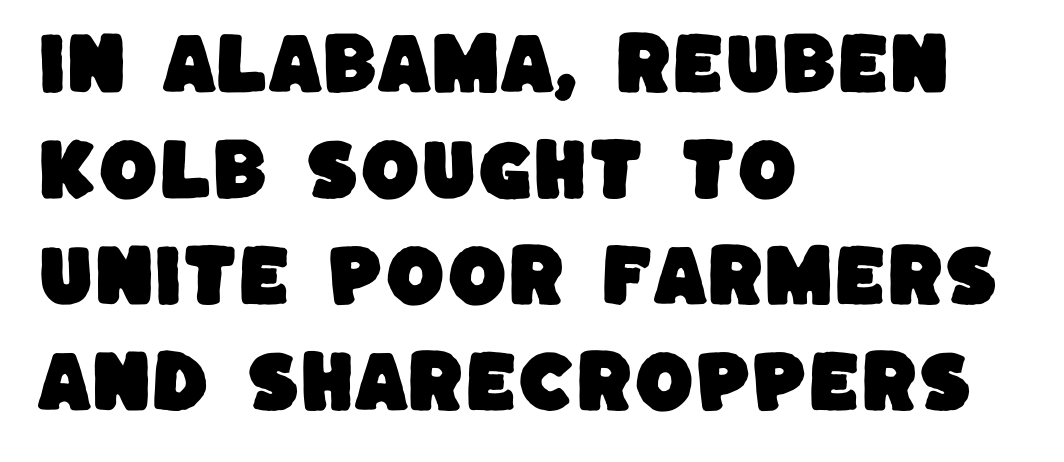
The font family rendered here belongs to the sans-serif group. The designer left line spacing at the default. The face used here is proportionally spaced, like ordinary book or web type. Casual observation: everything's shoved over to the left.
